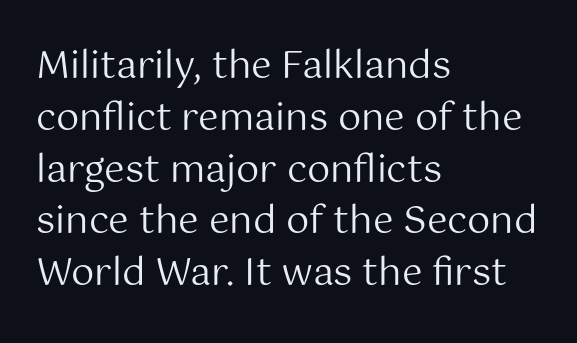
The image shows 37 px regular-weight sans-serif type, upright; set left-aligned, normal line spacing (1.4x), normal letter spacing, not underlined; medium stroke contrast and a medium x-height.
